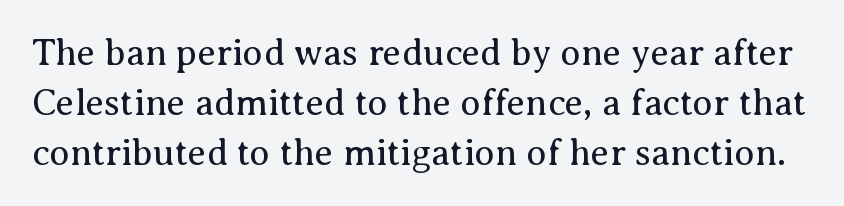
Q: Is the text bold? A: No.
Q: Is the text italic (slanted)? A: No, it is upright.
Q: Is the typeface a serif or a sans-serif typeface? A: Serif.
Q: Is the text underlined? A: No.
Q: Is the spacing between letters normal or unusually wide? A: Normal.
Q: Is the spacing between lines tight, normal or loose? A: Normal.
Q: Width (condensed, normal, or wide)? A: Normal.
Q: Stroke contrast? A: Medium.
Q: x-height? A: Medium.
Q: Monospaced? A: No.
